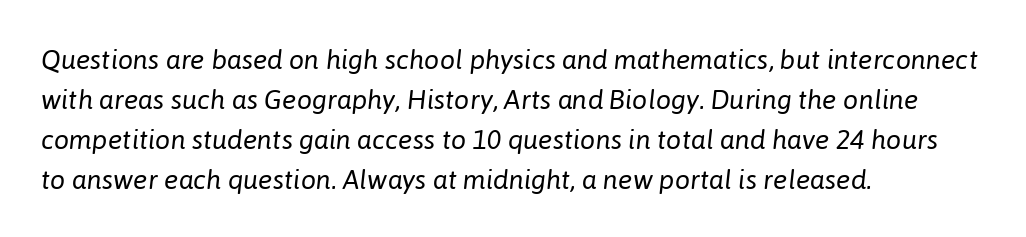
The image shows 27 px text type, italic (leaning right); set left-aligned, normal line spacing (1.48x), normal letter spacing, not underlined.
